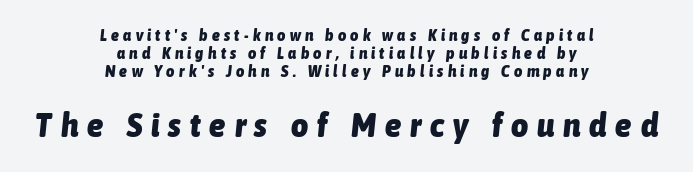
The image shows 33 px heavy, condensed type, italic (leaning right); set centered, tight line spacing (1.12x), unusually wide letter spacing (+0.27 em), not underlined; the second (bottom) block is 2.06x larger; low stroke contrast and a medium x-height.
